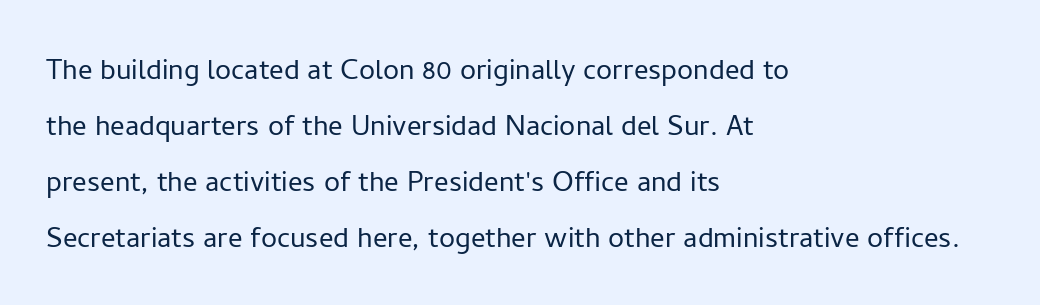
{"serif": "no", "italic": "no", "bold": "no", "weight": "light", "width": "normal", "stroke_contrast": "low", "x_height": "medium", "monospaced": "no", "underline": "no", "align": "left", "line_spacing": "normal", "line_spacing_ratio": 1.56, "letter_spacing": "normal", "letter_spacing_em": 0.0, "glyph_px": 36}
